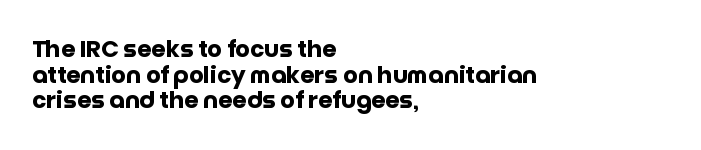
The image shows 23 px bold type, upright; set left-aligned, tight line spacing (1.11x), normal letter spacing, not underlined.
